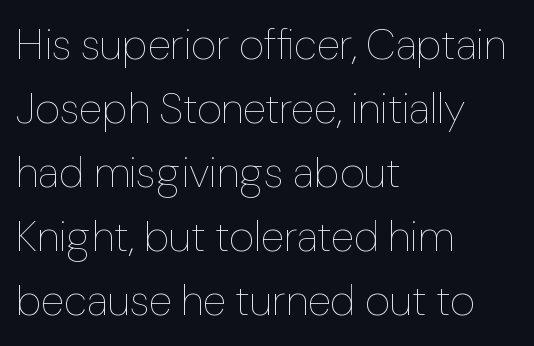
The image shows 43 px thin type, upright; set left-aligned, normal line spacing (1.49x), normal letter spacing, not underlined; low stroke contrast and a medium x-height.
